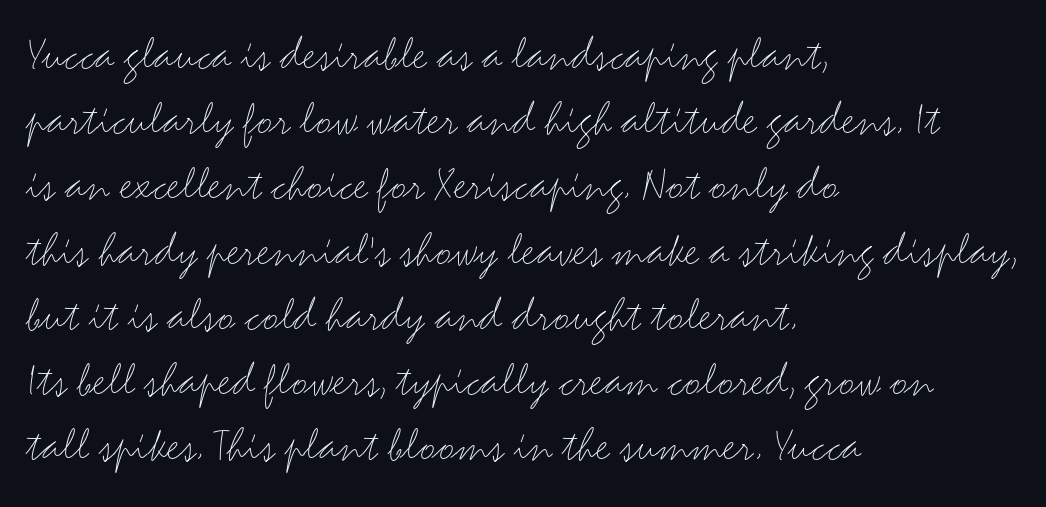
Underline: absent. You could call the tracking neutral — neither tight nor loose. Observe the absence of serifs on each vertical stroke in this sample. Weight class: somewhere from thin through regular.
